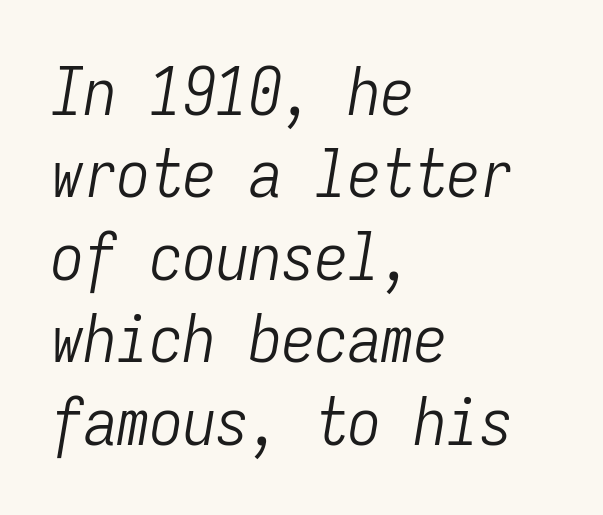
A typesetter would call this monospace, since all characters share one set width. The typesetter chose a ragged-right arrangement here. Tracking here is standard; glyphs follow each other at the usual distance. The strokes carry an ordinary text weight at most. Letters rest on an invisible, unmarked baseline. Does the leading feel generous? No, just average.
